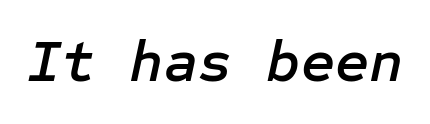
There is no visible air inserted between adjacent glyphs. Italic: yes, the glyphs are oblique. Honestly, there is no underline to notice here at all.
